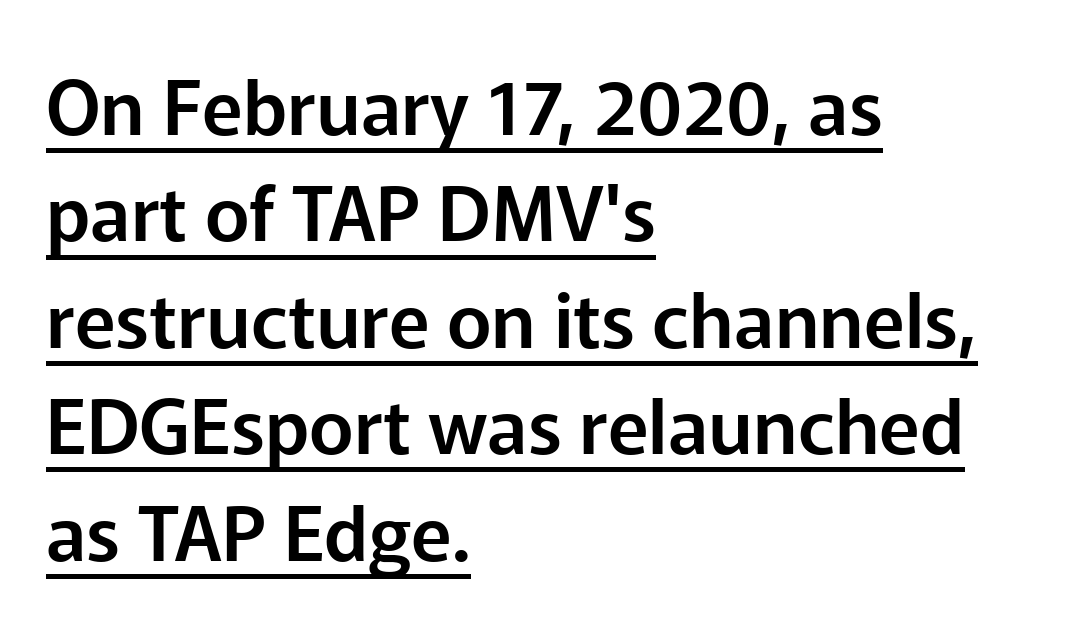
The image shows 76 px sans-serif type, upright; set left-aligned, normal line spacing (1.4x), normal letter spacing, underlined; low stroke contrast and a medium x-height.
